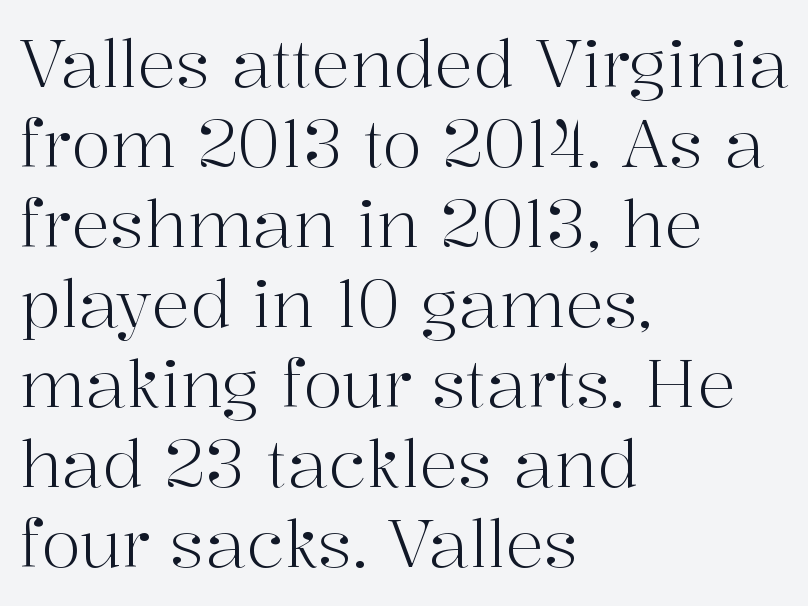
Q: Is the text bold? A: No.
Q: Is the text italic (slanted)? A: No, it is upright.
Q: Is the typeface a serif or a sans-serif typeface? A: Serif.
Q: Is the text underlined? A: No.
Q: How is the paragraph aligned? A: Left-aligned.
Q: Is the spacing between letters normal or unusually wide? A: Normal.
Q: Width (condensed, normal, or wide)? A: Normal.
Q: Stroke contrast? A: High.
Q: x-height? A: Medium.
Q: Monospaced? A: No.
